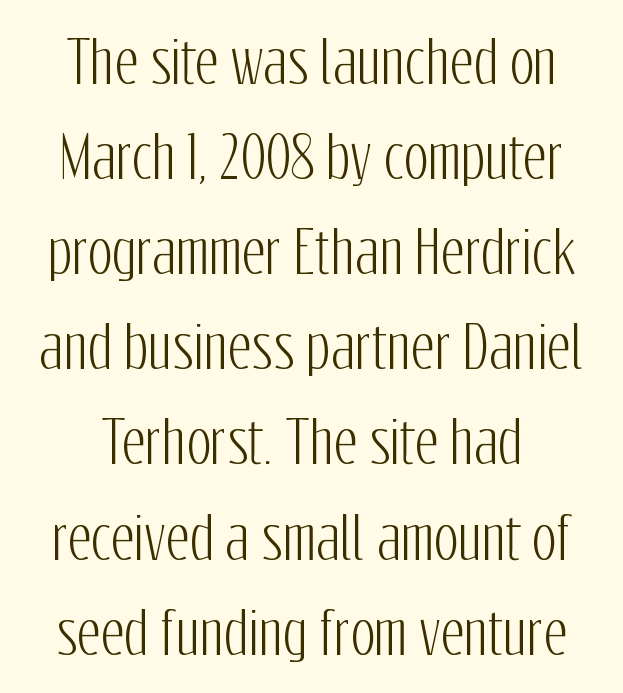
The image shows 58 px condensed sans-serif type, upright; set normal line spacing (1.64x), normal letter spacing, not underlined; low stroke contrast and a medium x-height.
